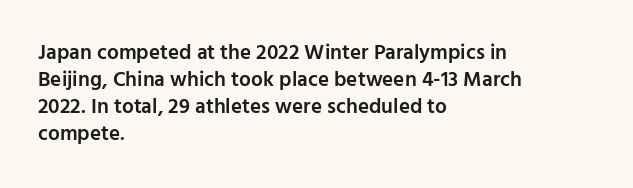
{"italic": "no", "bold": "semi", "underline": "no", "align": "left", "line_spacing": "normal", "line_spacing_ratio": 1.29, "letter_spacing": "normal", "letter_spacing_em": 0.0, "glyph_px": 21}
